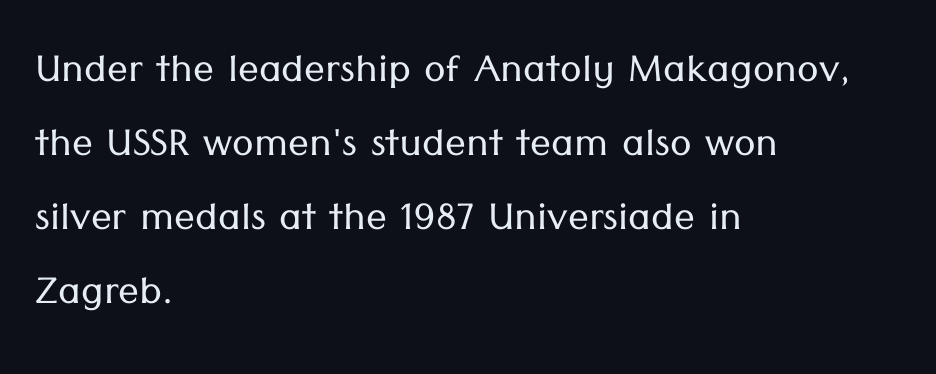
Q: Is the text bold? A: No.
Q: Is the text italic (slanted)? A: No, it is upright.
Q: Is the typeface a serif or a sans-serif typeface? A: Sans-serif.
Q: Is the text underlined? A: No.
Q: How is the paragraph aligned? A: Left-aligned.
Q: Is the spacing between letters normal or unusually wide? A: Normal.
Q: Is the spacing between lines tight, normal or loose? A: Normal.
Q: Width (condensed, normal, or wide)? A: Normal.
Q: Stroke contrast? A: Low.
Q: x-height? A: Medium.
Q: Monospaced? A: No.
